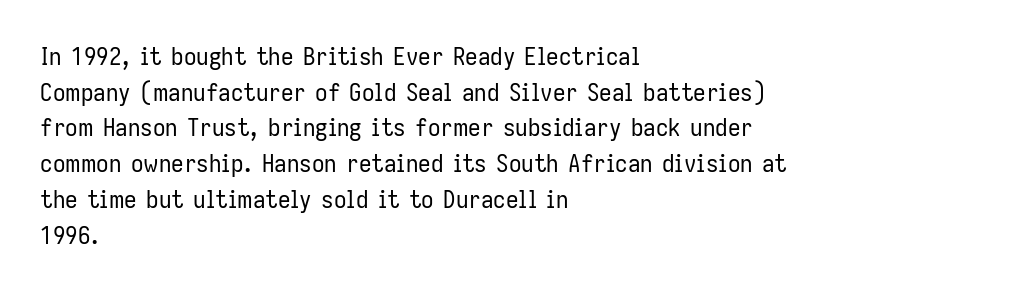
No word sits above an underline. These lines stack with their left ends in a neat column. The line-height multiplier appears to be the usual default. Ordinary non-slanted type is in use. Students, note that the glyphs here touch the page at normal intervals.
